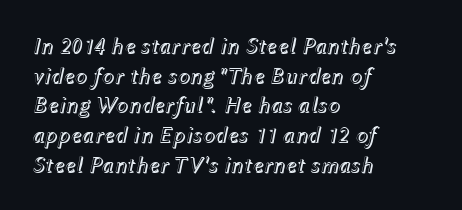
Q: Is the text italic (slanted)? A: Yes, it leans right by about 12 degrees.
Q: Is the text underlined? A: No.
Q: How is the paragraph aligned? A: Left-aligned.
Q: Is the spacing between letters normal or unusually wide? A: Normal.
Q: Is the spacing between lines tight, normal or loose? A: Normal.
